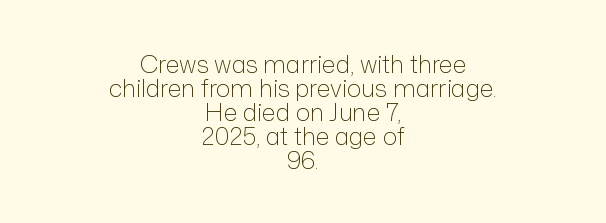
{"italic": "no", "bold": "no", "underline": "no", "align": "center", "line_spacing": "tight", "line_spacing_ratio": 1.0, "letter_spacing": "normal", "letter_spacing_em": 0.0, "glyph_px": 24}
